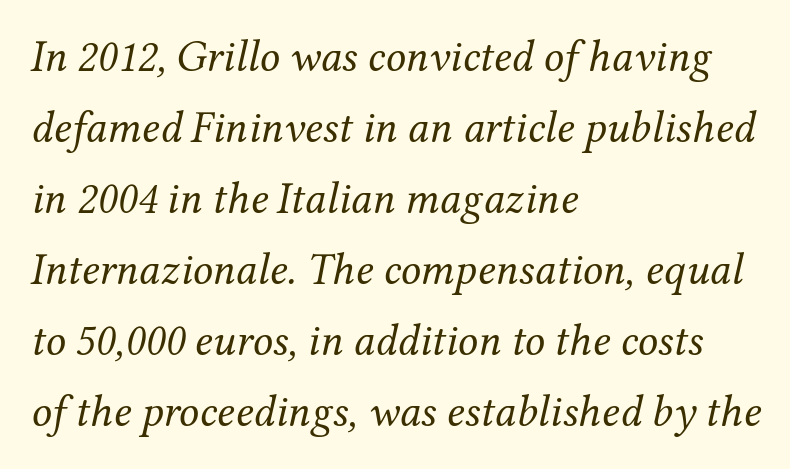
The image shows 45 px regular-weight serif type, italic (leaning right); set left-aligned, normal line spacing (1.58x), normal letter spacing, not underlined; medium stroke contrast and a medium x-height.
